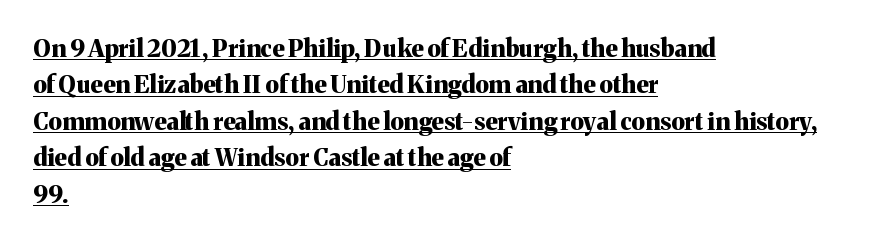
In designer terms, the underline attribute is active on this setting. Every letter is thick-stroked: bold, no question. Inter-character spacing is left at the font's built-in metrics. The ragged edge is on the right, which tells us the setting is flush left. This sample uses an upright cut, with every glyph sitting square on the baseline.
